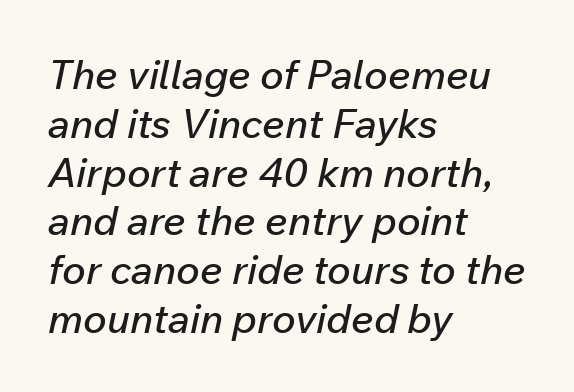
The image shows 40 px text type, italic (leaning right); set left-aligned, line spacing 1.22x, normal letter spacing, not underlined; low stroke contrast and a medium x-height.
